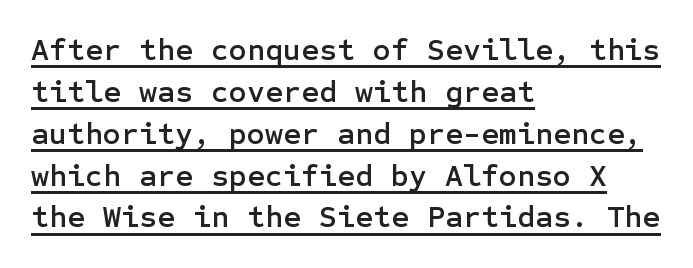
Q: Is the text italic (slanted)? A: No, it is upright.
Q: Is the typeface a serif or a sans-serif typeface? A: Sans-serif.
Q: Is the text underlined? A: Yes.
Q: How is the paragraph aligned? A: Left-aligned.
Q: Is the spacing between letters normal or unusually wide? A: Normal.
Q: Is the spacing between lines tight, normal or loose? A: Normal.
Q: Width (condensed, normal, or wide)? A: Normal.
Q: Stroke contrast? A: Low.
Q: x-height? A: Medium.
